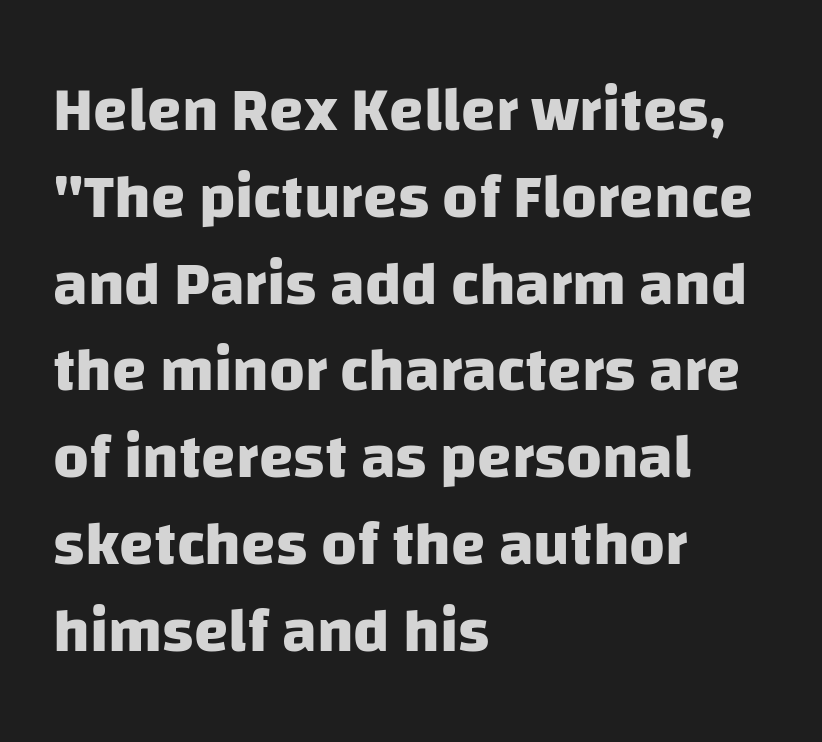
Reading down the column, the eye jumps a familiar distance to each next line. Typesetter's note: full bold, strokes at maximum text heaviness. The setting favours the left margin, as ordinary paragraphs usually do. Nope, no serifs anywhere on these letters. The letters advance in unequal steps, a hallmark of proportional type. Is the letter spacing exaggerated? No — it looks like the ordinary default.
